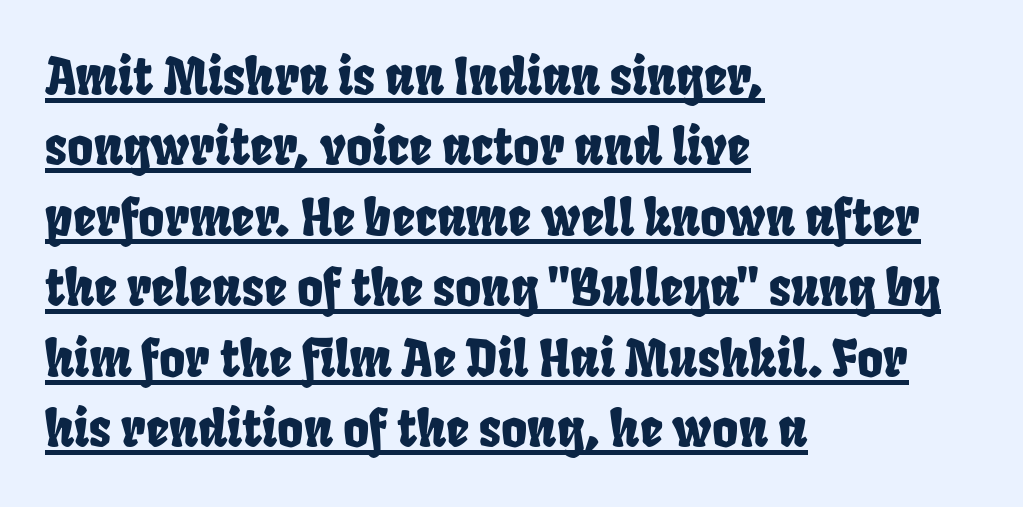
The image shows 50 px condensed sans-serif type; set left-aligned, normal line spacing (1.41x), normal letter spacing, underlined; low stroke contrast and a large x-height.
